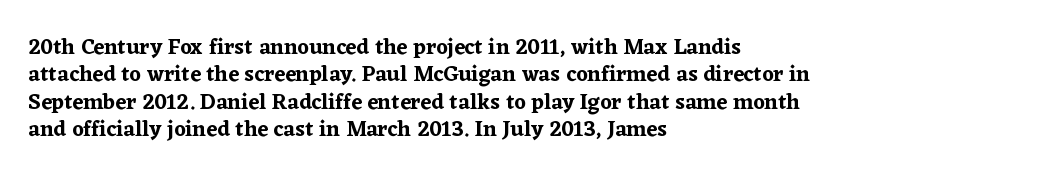
The image shows 22 px text type, upright; set left-aligned, normal line spacing (1.25x), normal letter spacing, not underlined.
